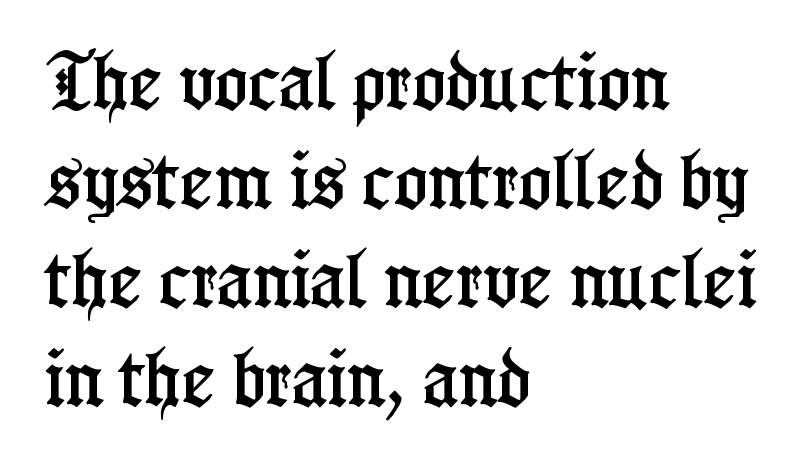
You can tell from the footed stems that serif type was used. No extra tracking has been applied to these lines. Each line starts at the same left margin while the right side varies. The typography opts for an upright posture over an oblique one. Unmarked baselines from the first word to the last.
